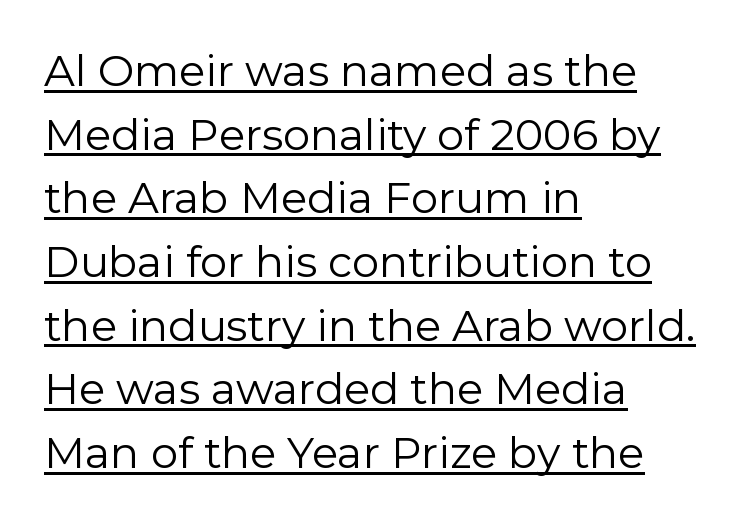
Is the block centered? No — it sits flush against the left margin. Is this a fixed-width face? No — the glyphs have proportional, varying widths. No italicization has been applied; the sample stays upright. This rendering employs a face without finishing strokes, i.e., a sans-serif.
